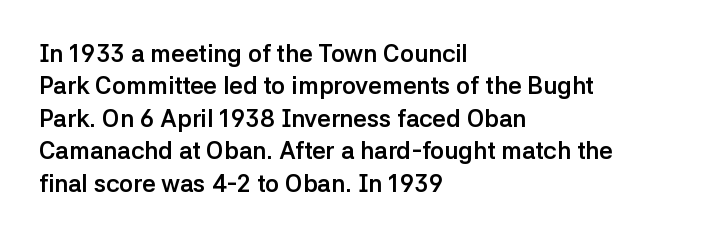
Whoever set this chose a conventional vertical rhythm. Emphasis by weight is at full strength: bold. The setting favours the left margin, as ordinary paragraphs usually do. Glance below the letters and you will spot only blank space. Rendered with straight, roman letterforms.
